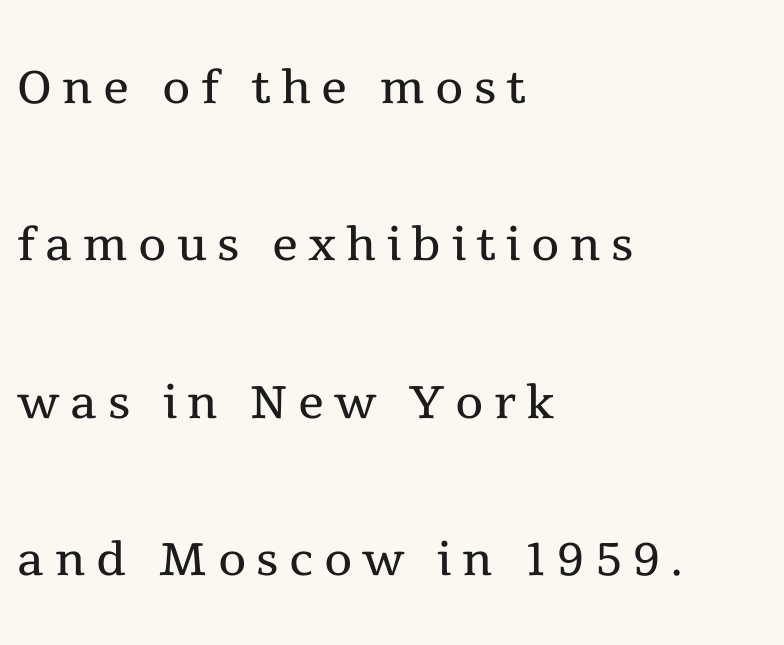
{"serif": "yes", "italic": "no", "bold": "no", "weight": "regular", "width": "normal", "x_height": "medium", "monospaced": "no", "underline": "no", "align": "left", "line_spacing": "loose", "line_spacing_ratio": 2.42, "glyph_px": 65}
